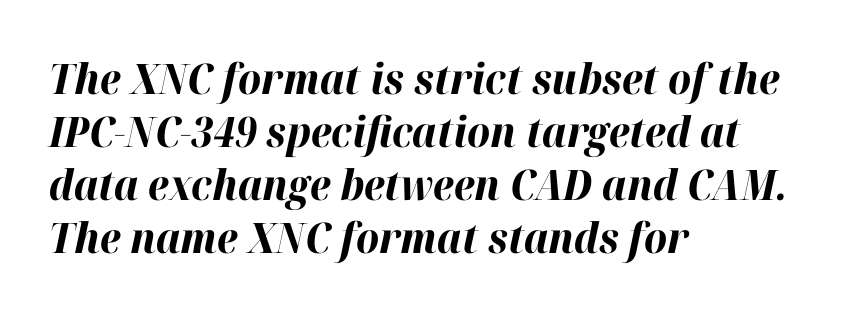
{"italic": "yes", "lean": "right", "slant_degrees": 12, "bold": "yes", "weight": "bold", "width": "normal", "stroke_contrast": "high", "x_height": "medium", "monospaced": "no", "underline": "no", "align": "left", "line_spacing": "normal", "line_spacing_ratio": 1.26, "letter_spacing": "normal", "letter_spacing_em": 0.0, "glyph_px": 42}
